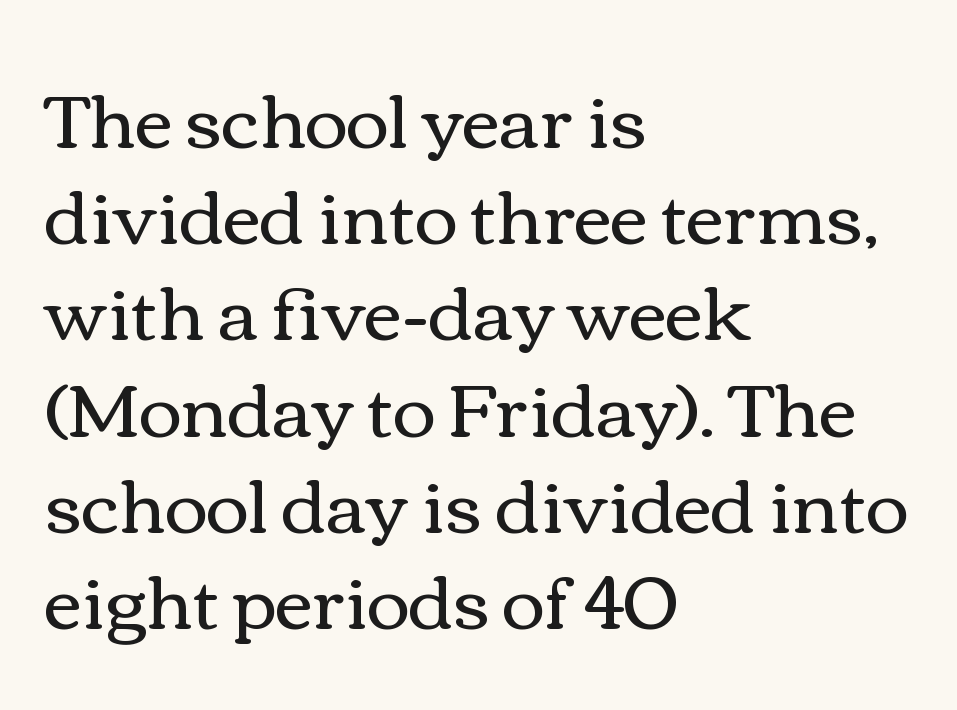
{"italic": "no", "bold": "no", "weight": "regular", "width": "wide", "stroke_contrast": "medium", "x_height": "medium", "monospaced": "no", "underline": "no", "align": "left", "line_spacing": "normal", "line_spacing_ratio": 1.3, "letter_spacing": "normal", "letter_spacing_em": 0.0, "glyph_px": 74}
